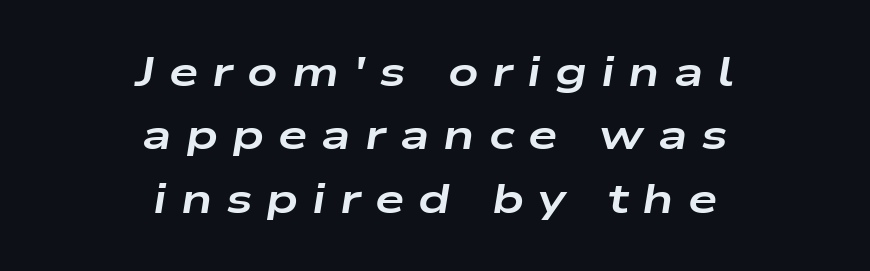
Here the designer chose a conventional face with non-uniform glyph widths. Characters are canted at an angle relative to the baseline's perpendicular. Chunky letters — that's bold for sure. This sample keeps an unexceptional amount of space between lines. Glyph-to-glyph distance is far greater than everyday printed text. In CSS terms this would be text-align: center.
